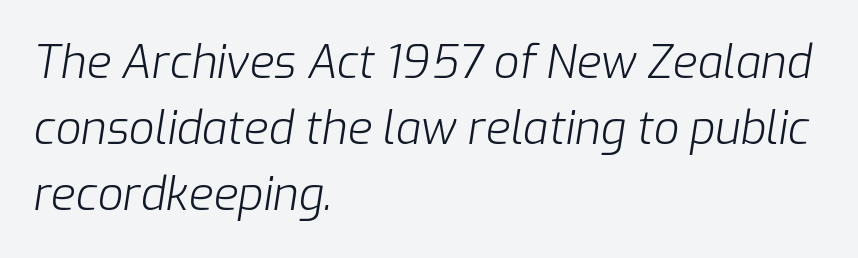
Reading down the column, the eye jumps a familiar distance to each next line. The gaps between neighbouring characters are ordinary and unremarkable. Honestly, there is no underline to notice here at all. Leftover space on each line is placed entirely after the last word. Is the stroke heavy? The answer is a plain regular-or-lighter. Looks like regular typesetting: each glyph gets only the width it needs.
